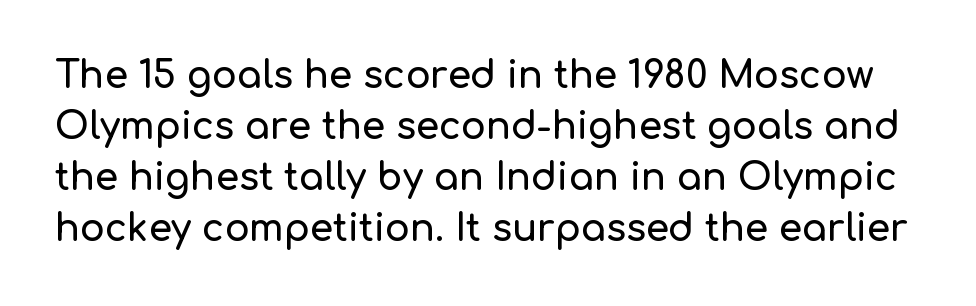
The image shows 37 px sans-serif type, upright; set normal line spacing (1.38x), normal letter spacing, not underlined; low stroke contrast and a medium x-height.
